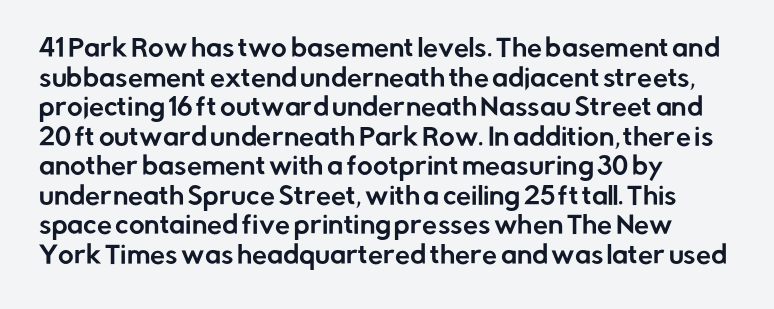
{"italic": "no", "underline": "no", "align": "left", "line_spacing_ratio": 1.23, "letter_spacing": "normal", "letter_spacing_em": 0.0, "glyph_px": 24}
